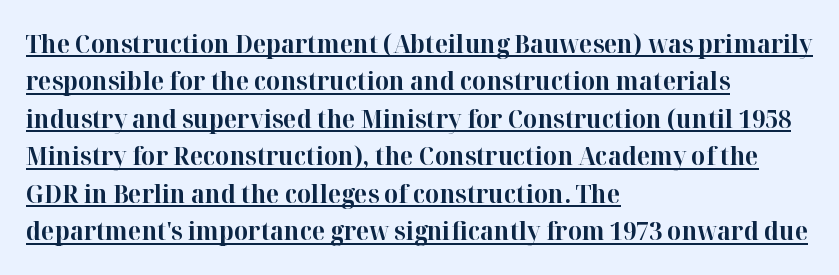
Weight check: bold — yes, fully. Italic: no, the glyphs are upright roman. Glyph-to-glyph distance matches everyday printed text. The space between consecutive lines is moderate. Line beginnings align vertically; line endings do not.
